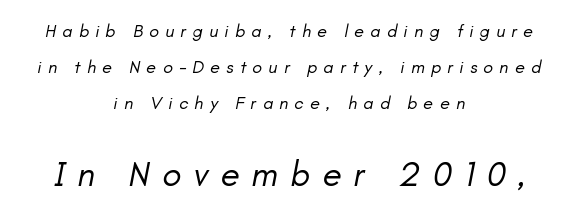
{"serif": "no", "bold": "no", "weight": "regular", "width": "normal", "stroke_contrast": "low", "x_height": "small", "monospaced": "no", "underline": "no", "align": "center", "line_spacing": "loose", "line_spacing_ratio": 2.0, "letter_spacing": "wide", "letter_spacing_em": 0.35, "larger_block": "second", "size_ratio": 1.94, "glyph_px": 35}
